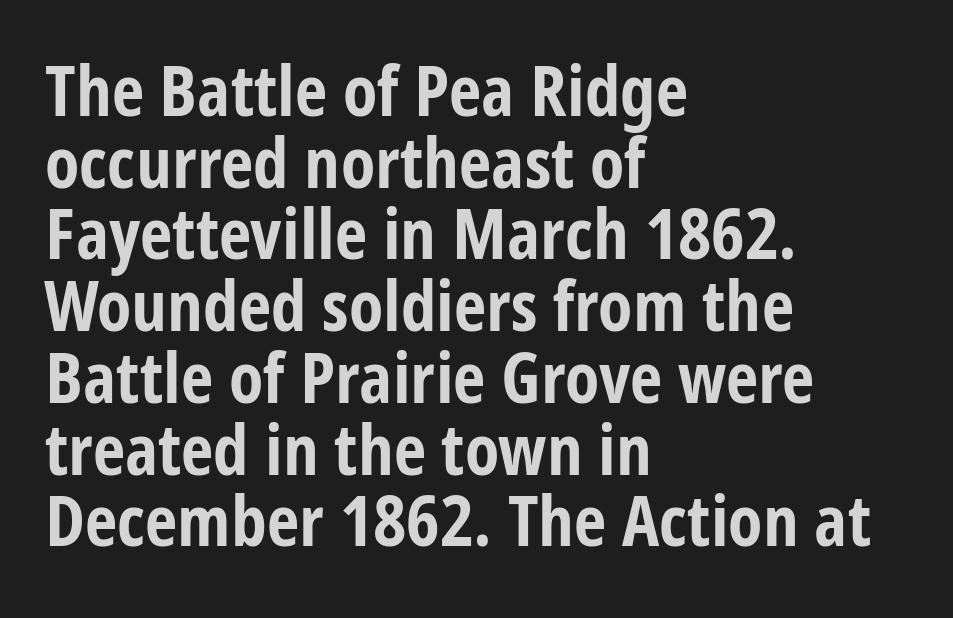
Q: Is the text bold? A: Yes.
Q: Is the text italic (slanted)? A: No, it is upright.
Q: Is the typeface a serif or a sans-serif typeface? A: Sans-serif.
Q: Is the text underlined? A: No.
Q: How is the paragraph aligned? A: Left-aligned.
Q: Is the spacing between letters normal or unusually wide? A: Normal.
Q: Is the spacing between lines tight, normal or loose? A: Tight.
Q: Width (condensed, normal, or wide)? A: Condensed.
Q: Stroke contrast? A: Low.
Q: x-height? A: Large.
Q: Monospaced? A: No.
